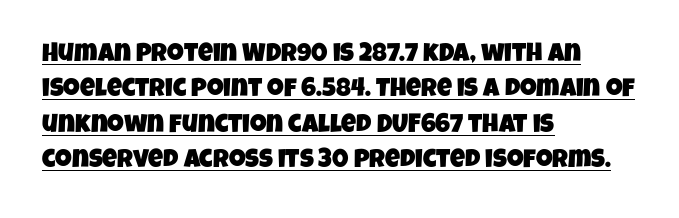
Where is the straight margin? On the left. Students, observe: this is what conventionally led text looks like. Standard letterfit; no display-style spreading of the glyphs. Is there an underline? Yes — a line sits under the letters.
